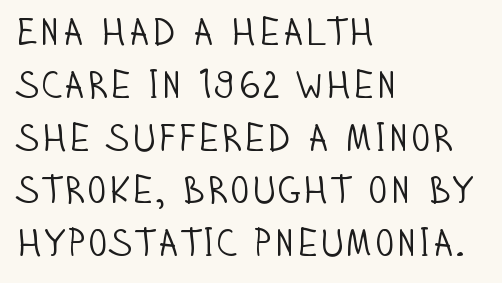
{"serif": "no", "italic": "no", "bold": "no", "weight": "light", "width": "condensed", "stroke_contrast": "low", "x_height": "large", "monospaced": "no", "underline": "no", "align": "left", "line_spacing": "normal", "line_spacing_ratio": 1.39, "letter_spacing": "normal", "letter_spacing_em": 0.0, "glyph_px": 38}
